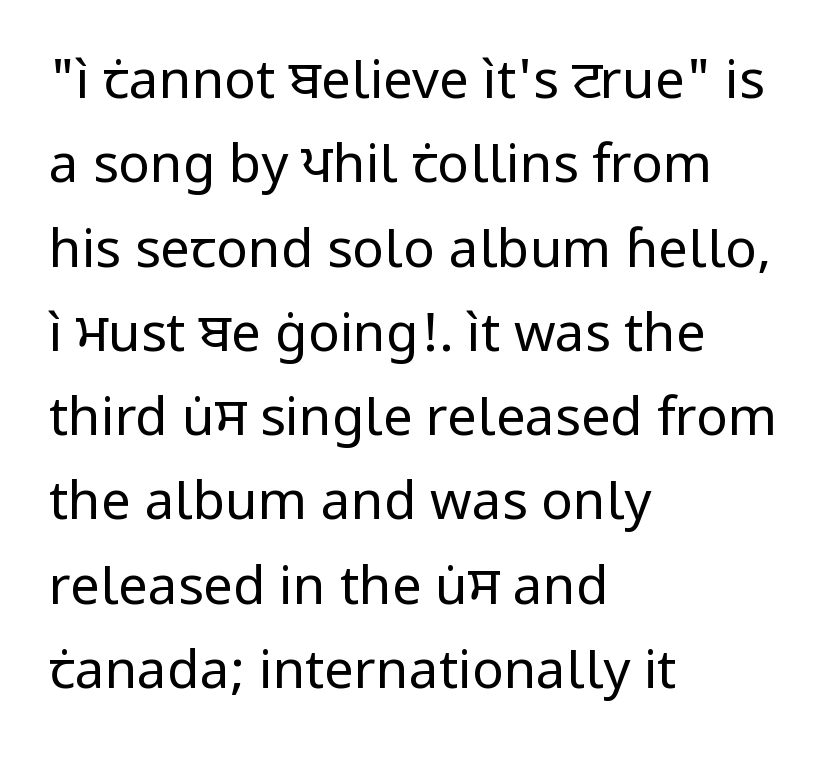
The image shows 53 px regular-weight sans-serif type, upright; set left-aligned, normal line spacing (1.59x), normal letter spacing, not underlined; low stroke contrast and a medium x-height.
